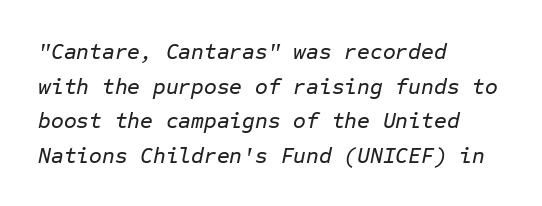
Compared with typical paragraphs, the rows here are spaced about the same. The rag falls on the right side of this text block. Glance below the letters and you will spot only blank space. This sample uses an oblique cut, with every glyph tilted off the vertical. The passage shown has conventional tracking throughout.
